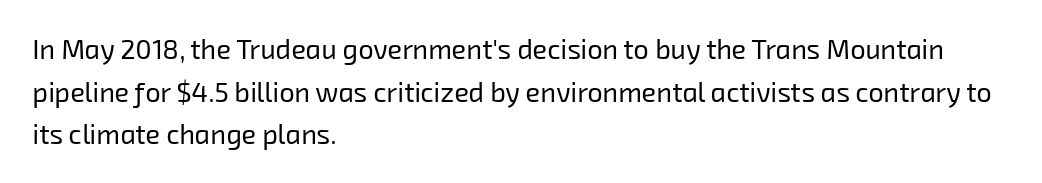
Q: Is the text bold? A: No.
Q: Is the text underlined? A: No.
Q: How is the paragraph aligned? A: Left-aligned.
Q: Is the spacing between letters normal or unusually wide? A: Normal.
Q: Is the spacing between lines tight, normal or loose? A: Normal.
